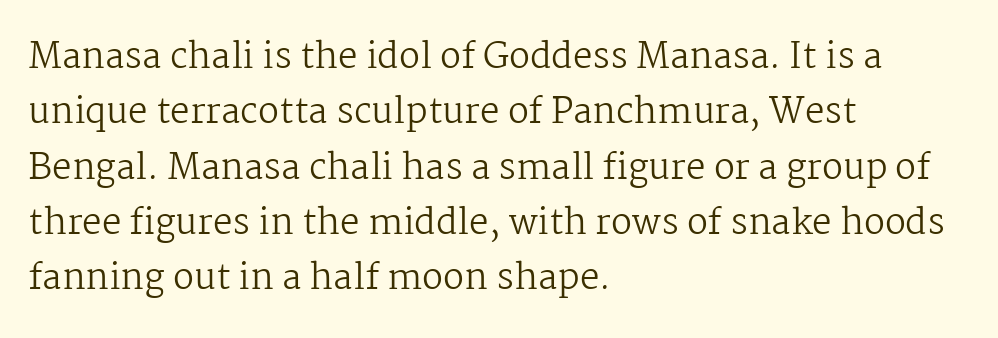
The image shows 35 px regular-weight serif type, upright; set left-aligned, normal line spacing (1.58x), normal letter spacing, not underlined; medium stroke contrast and a medium x-height.
